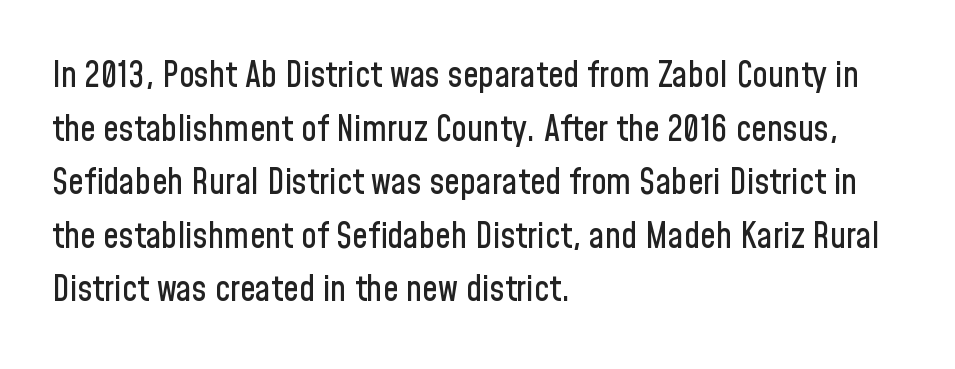
Between one letter and the next there's only the usual sliver of space. A typesetter would call this proportional, since set widths differ per character. Teacher's note: observe the even left margin — that is flush-left alignment. A normal amount of white space separates one row of letters from the next. Each row of text sits above clean, open space.
